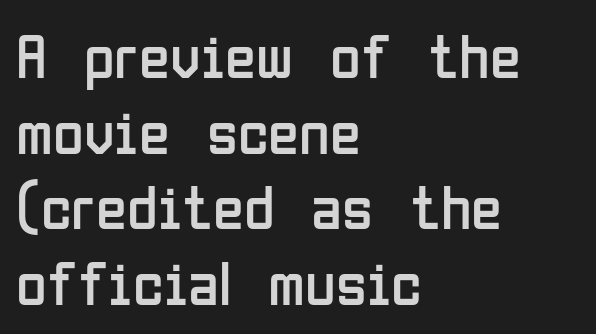
{"serif": "no", "italic": "no", "bold": "no", "weight": "regular", "width": "condensed", "stroke_contrast": "low", "x_height": "medium", "monospaced": "no", "underline": "no", "align": "left", "line_spacing_ratio": 1.2, "letter_spacing": "normal", "letter_spacing_em": 0.0, "glyph_px": 63}
